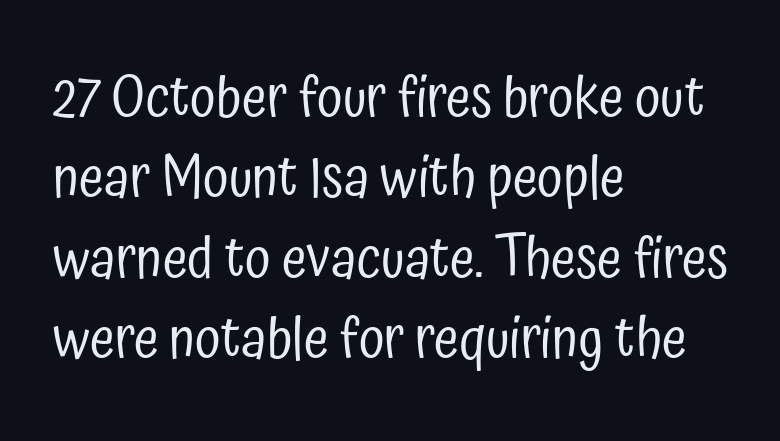
The image shows 57 px regular-weight, condensed sans-serif type, upright; set left-aligned, normal line spacing (1.41x), normal letter spacing, not underlined; low stroke contrast and a medium x-height.
